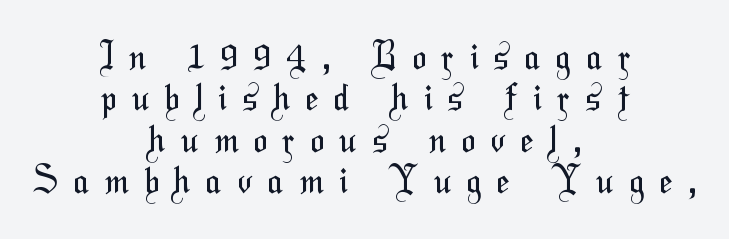
The image shows 36 px regular-weight, condensed sans-serif type; set centered, tight line spacing (1.15x), unusually wide letter spacing (+0.45 em), not underlined; medium stroke contrast and a medium x-height.
